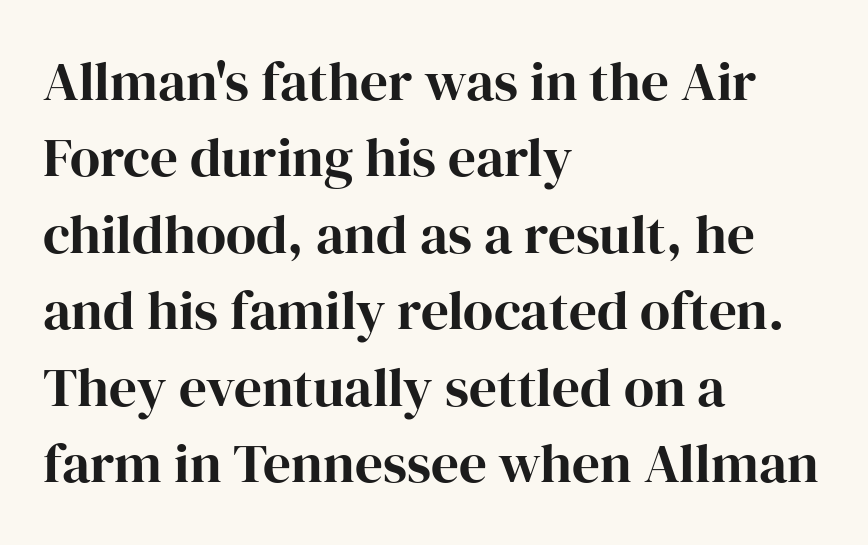
Q: Is the text bold? A: Yes.
Q: Is the text italic (slanted)? A: No, it is upright.
Q: Is the typeface a serif or a sans-serif typeface? A: Serif.
Q: Is the text underlined? A: No.
Q: How is the paragraph aligned? A: Left-aligned.
Q: Is the spacing between letters normal or unusually wide? A: Normal.
Q: Is the spacing between lines tight, normal or loose? A: Normal.
Q: Width (condensed, normal, or wide)? A: Normal.
Q: Stroke contrast? A: High.
Q: x-height? A: Medium.
Q: Monospaced? A: No.
